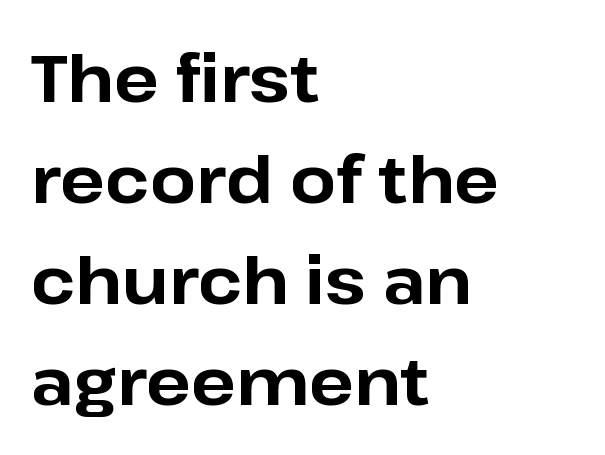
The image shows 66 px bold sans-serif type, upright; set left-aligned, normal line spacing (1.53x), normal letter spacing, not underlined; low stroke contrast and a medium x-height.
